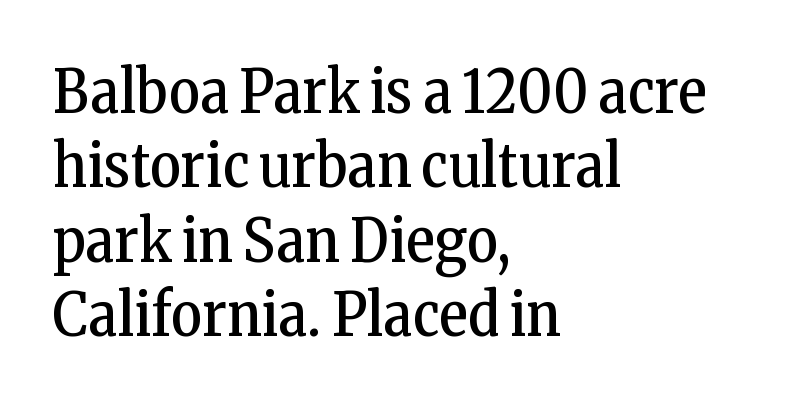
{"serif": "yes", "italic": "no", "bold": "no", "weight": "regular", "width": "condensed", "stroke_contrast": "low", "x_height": "medium", "monospaced": "no", "underline": "no", "align": "left", "line_spacing_ratio": 1.24, "letter_spacing": "normal", "letter_spacing_em": 0.0, "glyph_px": 60}
